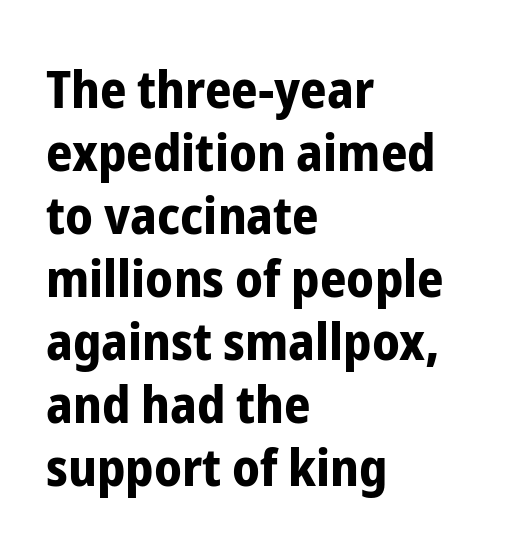
Unlike a traditional serif, this face leaves its strokes unadorned. The letters stand upright; this is a roman face. Words appear dense and cohesive because spacing is normal. The sample has been set heavy, in full bold.
